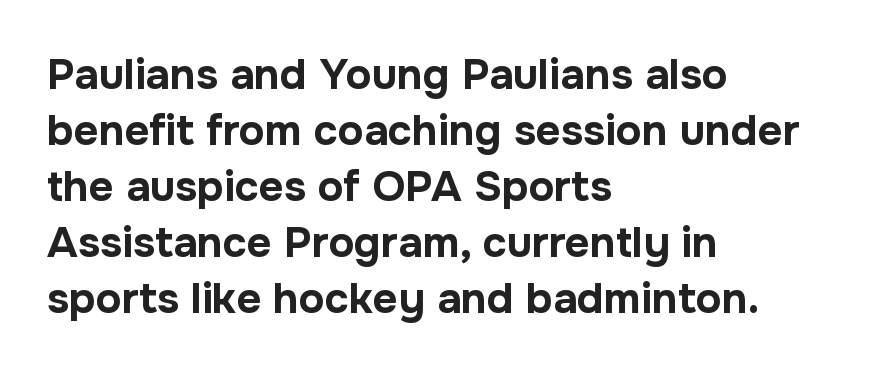
Nobody touched the tracking dial on this one. This is roman type, the default non-slanted kind. The vertical gap from one line to the next is medium. The passage is arranged the way most books set body copy — flush left. This sample has the flowing, uneven cadence of proportional lettering. What kind of face is this? One without serifs — a sans.
